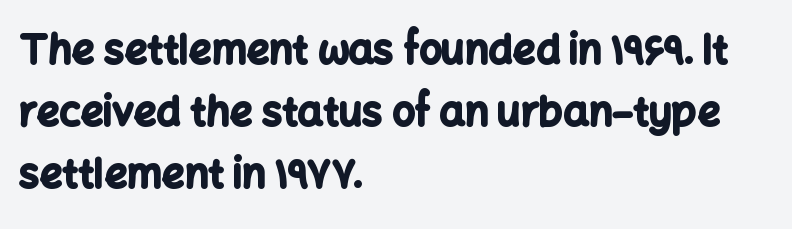
{"serif": "no", "italic": "no", "bold": "yes", "weight": "bold", "width": "normal", "stroke_contrast": "low", "x_height": "medium", "monospaced": "no", "underline": "no", "align": "left", "line_spacing": "normal", "line_spacing_ratio": 1.55, "letter_spacing": "normal", "letter_spacing_em": 0.0, "glyph_px": 40}
